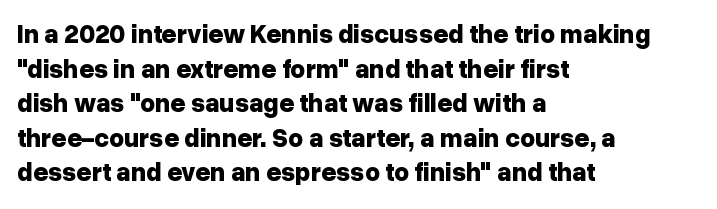
{"italic": "no", "bold": "yes", "underline": "no", "align": "left", "line_spacing": "normal", "line_spacing_ratio": 1.33, "letter_spacing": "normal", "letter_spacing_em": 0.0, "glyph_px": 26}
